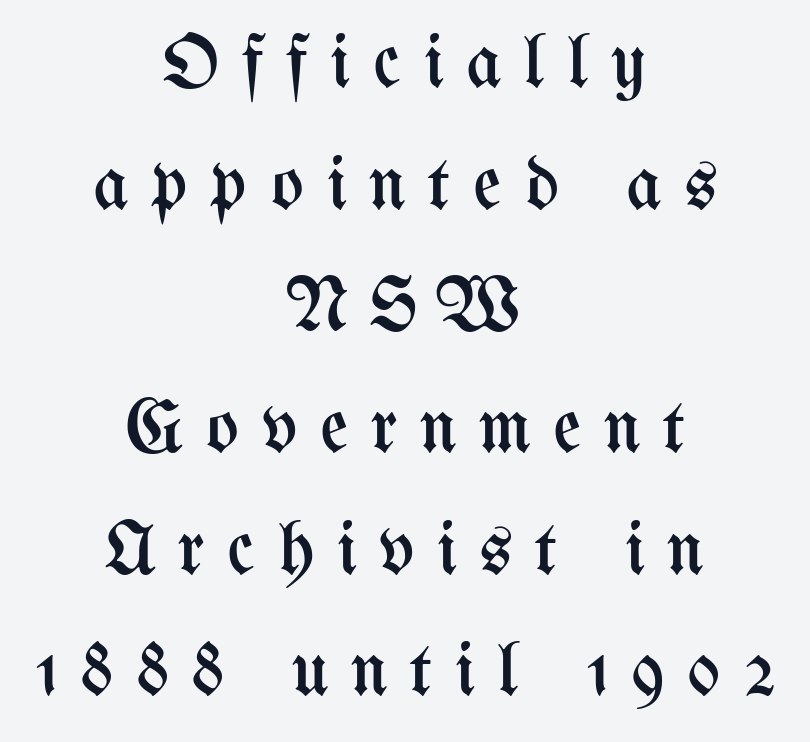
{"italic": "no", "bold": "no", "weight": "regular", "width": "condensed", "stroke_contrast": "medium", "x_height": "medium", "monospaced": "no", "underline": "no", "align": "center", "line_spacing": "normal", "line_spacing_ratio": 1.58, "letter_spacing": "wide", "letter_spacing_em": 0.29, "glyph_px": 77}
